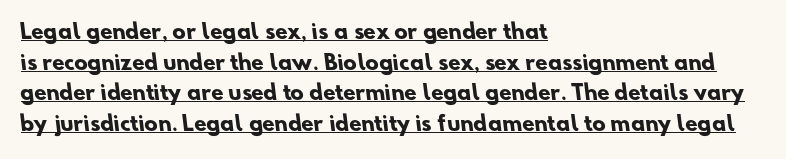
The image shows 20 px bold type; set left-aligned, normal line spacing (1.53x), normal letter spacing, underlined.
